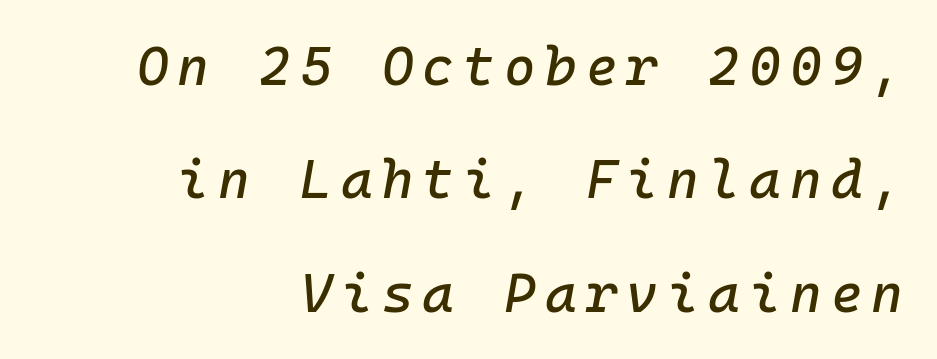
The image shows 54 px text type, italic (leaning right), monospaced; set right-aligned, loose line spacing (2.1x), not underlined; low stroke contrast and a medium x-height.
